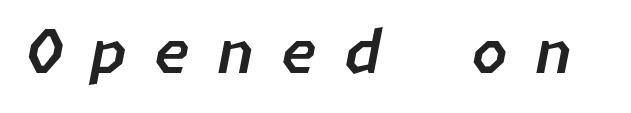
Q: Is the text italic (slanted)? A: Yes, it leans right by about 11 degrees.
Q: Is the text underlined? A: No.
Q: Is the spacing between letters normal or unusually wide? A: Unusually wide.
Q: Width (condensed, normal, or wide)? A: Normal.
Q: Stroke contrast? A: Low.
Q: x-height? A: Medium.
